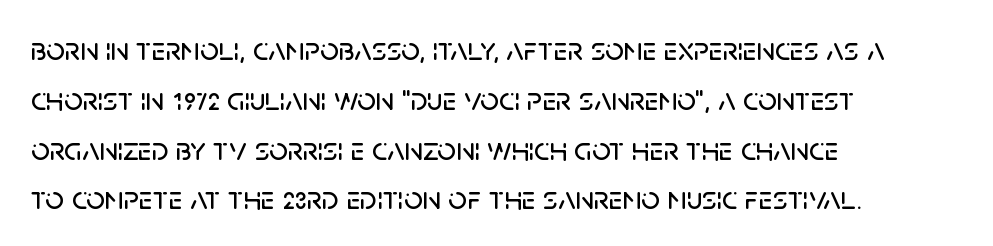
Look at the bottom of the vertical strokes: they stop flat, with no serifs. Is there any slant? The stems are plumb. Does the leading feel generous? No, just average. The letters advance in unequal steps, a hallmark of proportional type.
